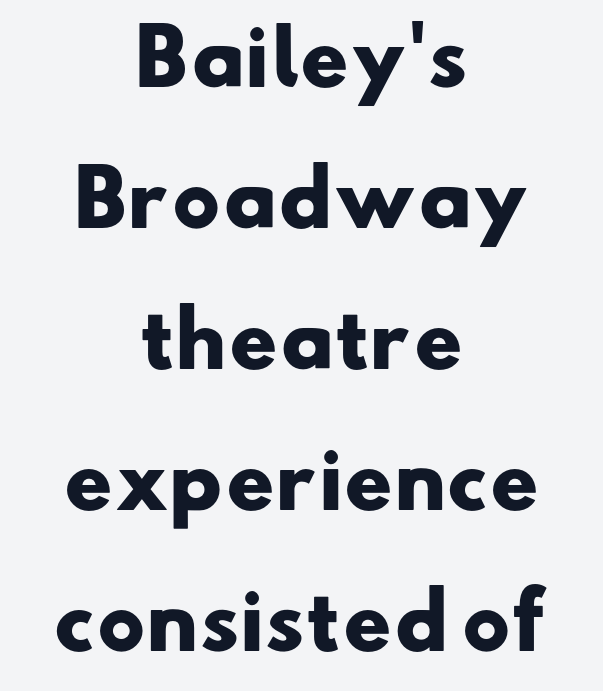
The image shows 75 px heavy, wide sans-serif type; set centered, line spacing 1.88x, normal letter spacing, not underlined; low stroke contrast and a small x-height.
